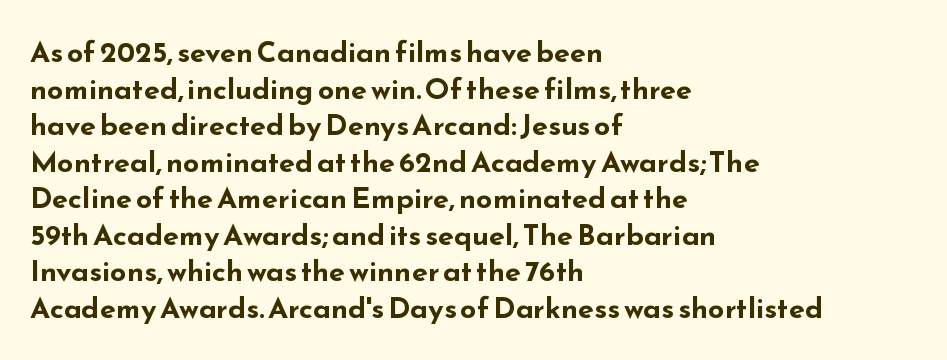
Q: Is the text bold? A: Yes.
Q: Is the text italic (slanted)? A: No, it is upright.
Q: Is the typeface a serif or a sans-serif typeface? A: Sans-serif.
Q: Is the text underlined? A: No.
Q: How is the paragraph aligned? A: Left-aligned.
Q: Is the spacing between letters normal or unusually wide? A: Normal.
Q: Is the spacing between lines tight, normal or loose? A: Normal.
Q: Width (condensed, normal, or wide)? A: Wide.
Q: Stroke contrast? A: Low.
Q: x-height? A: Small.
Q: Monospaced? A: No.
